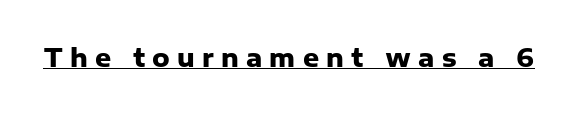
The image shows 25 px bold type, upright; set unusually wide letter spacing (+0.29 em), underlined.
